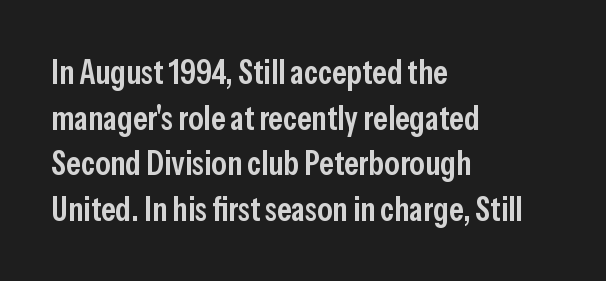
{"serif": "no", "italic": "no", "bold": "semi", "weight": "semibold", "width": "condensed", "stroke_contrast": "low", "x_height": "medium", "monospaced": "no", "underline": "no", "align": "left", "line_spacing": "normal", "line_spacing_ratio": 1.34, "letter_spacing": "normal", "letter_spacing_em": 0.0, "glyph_px": 34}
